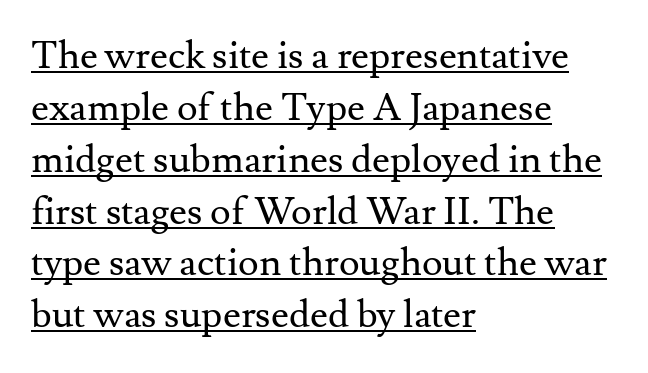
Honestly, the underline is the first thing you notice here. Does the copy run flush right? No — it runs flush left. Honestly, the letter spacing is just normal — you wouldn't notice it. Posture: vertical.
